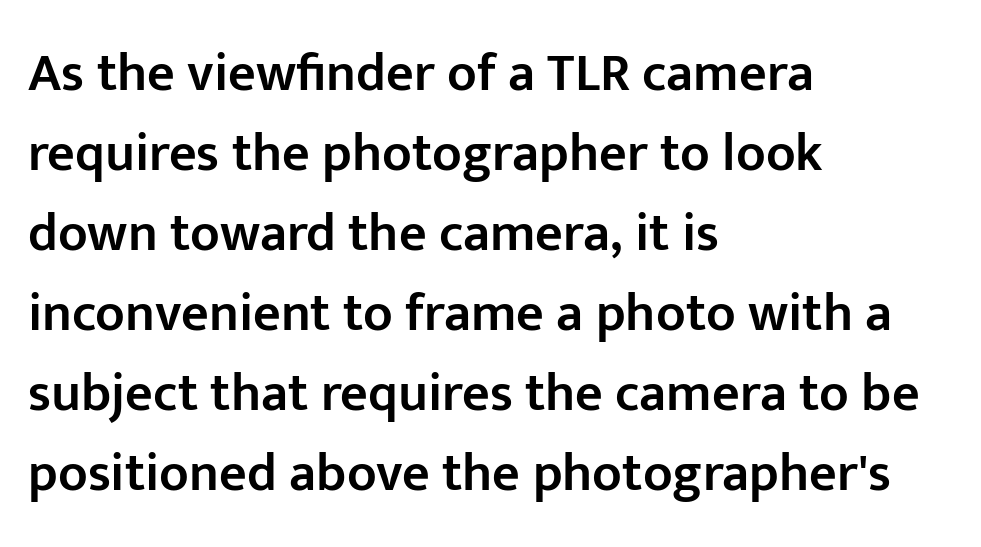
Compared with typical body copy, the letter spacing here is the same. These lines are rendered in a variable-pitch font. Each glyph is drawn with semibold strokes, heavier than normal yet not fully bold. Baseline-to-baseline distance is the conventional proportion of letter height.
